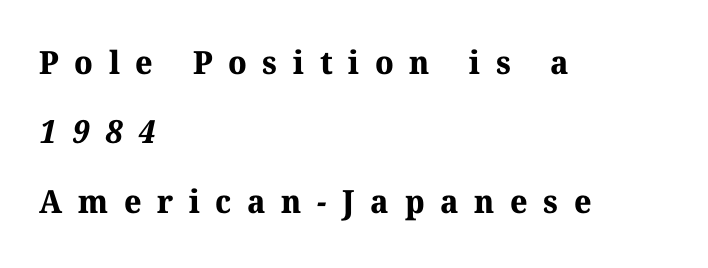
The rendering anchors every line to the left-hand side. Heft: maximum for text — a bold. This sample trades compactness for vertical openness between lines. Character widths vary here, with narrow letters taking less room than wide ones. Observe the wide spacing: letters keep a clear distance from each other. These lines are composed in type with serifs.
